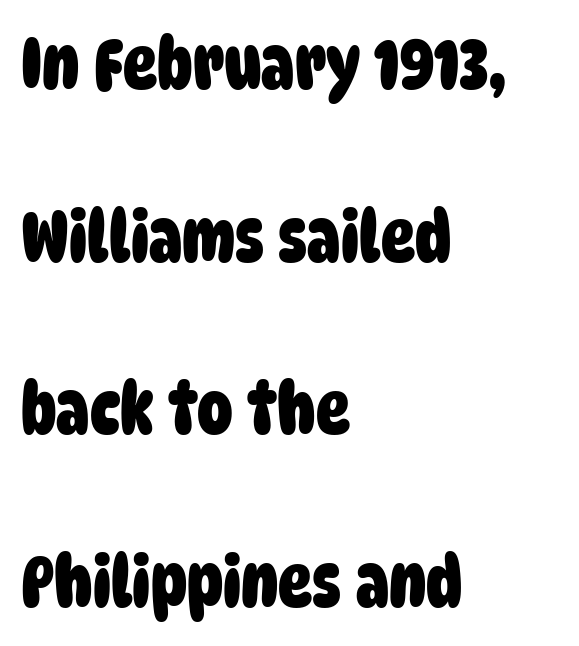
{"serif": "no", "bold": "yes", "weight": "heavy", "width": "condensed", "stroke_contrast": "low", "x_height": "large", "monospaced": "no", "underline": "no", "align": "left", "line_spacing": "loose", "line_spacing_ratio": 2.43, "letter_spacing": "normal", "letter_spacing_em": 0.0, "glyph_px": 71}
